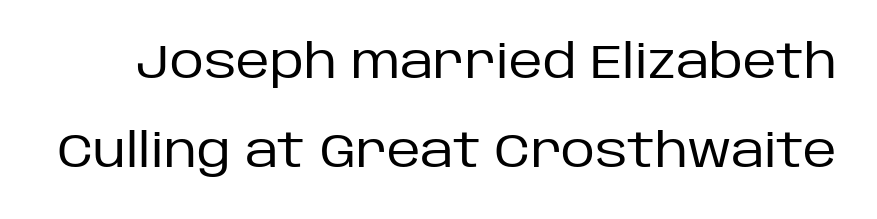
The axis of the letterforms is exactly vertical. Descenders are the only things crossing below the line. The letters sit at their default tracking, neither squeezed nor spread. The rendering uses natural spacing where letterforms have individual widths. Compared with a typical body face, this is equally light or lighter still.
